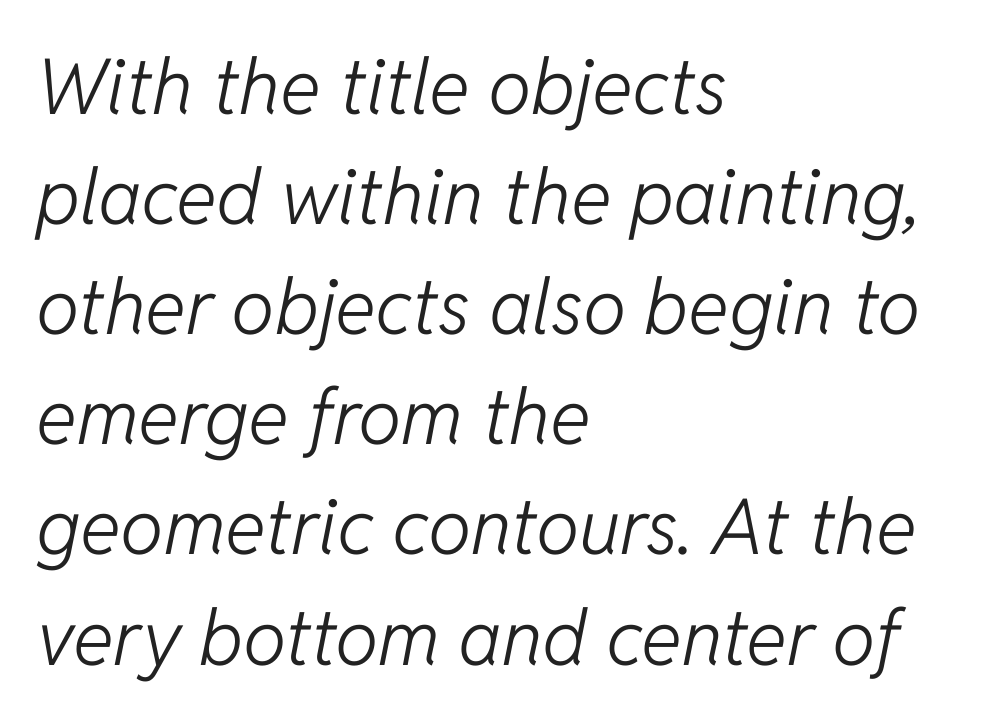
Q: Is the text bold? A: No.
Q: Is the text italic (slanted)? A: Yes, it leans right by about 11 degrees.
Q: Is the text underlined? A: No.
Q: How is the paragraph aligned? A: Left-aligned.
Q: Is the spacing between letters normal or unusually wide? A: Normal.
Q: Is the spacing between lines tight, normal or loose? A: Normal.
Q: Width (condensed, normal, or wide)? A: Normal.
Q: Stroke contrast? A: Low.
Q: x-height? A: Medium.
Q: Monospaced? A: No.
